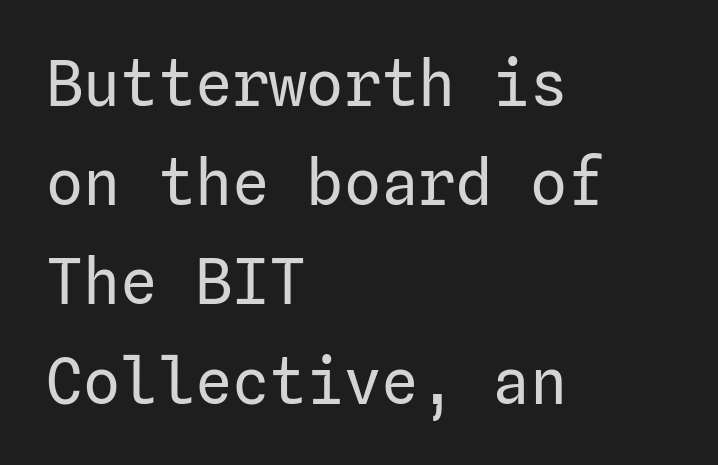
The rag falls on the right side of this text block. These lines are composed in type without serifs. The space between consecutive lines is moderate. The type is set solid horizontally, with unmodified tracking. Plain, unruled lines of type.
